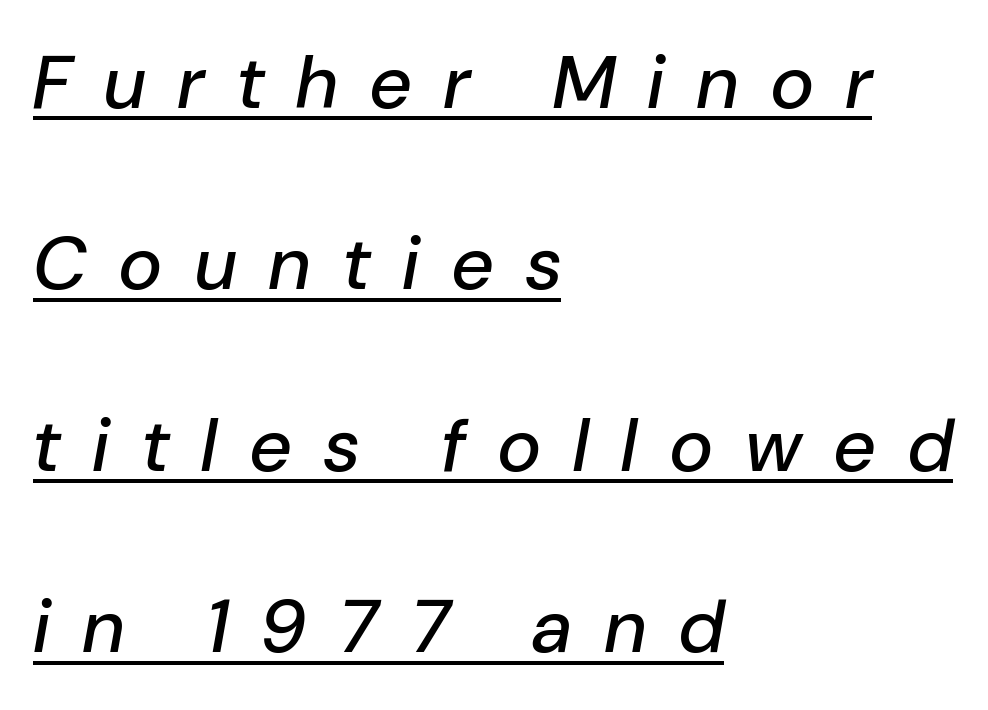
{"italic": "yes", "lean": "right", "slant_degrees": 10, "width": "normal", "stroke_contrast": "low", "x_height": "medium", "monospaced": "no", "underline": "yes", "align": "left", "line_spacing": "loose", "line_spacing_ratio": 2.42, "letter_spacing": "wide", "letter_spacing_em": 0.44, "glyph_px": 75}
